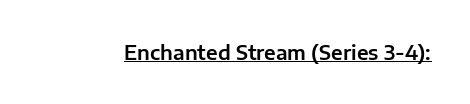
The image shows 20 px text type, upright; set normal letter spacing, underlined.
